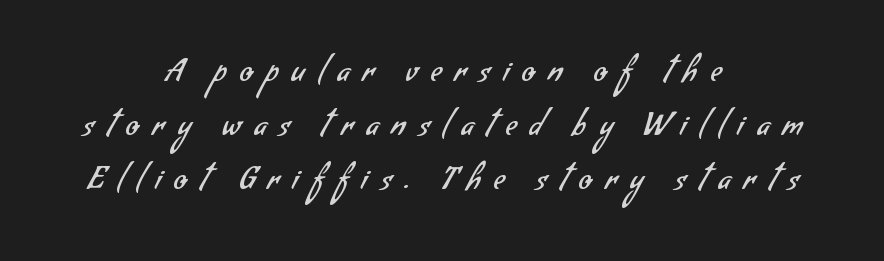
{"serif": "no", "bold": "no", "weight": "regular", "width": "normal", "stroke_contrast": "low", "x_height": "small", "monospaced": "no", "underline": "no", "align": "center", "line_spacing_ratio": 1.8, "letter_spacing": "wide", "letter_spacing_em": 0.44, "glyph_px": 30}
